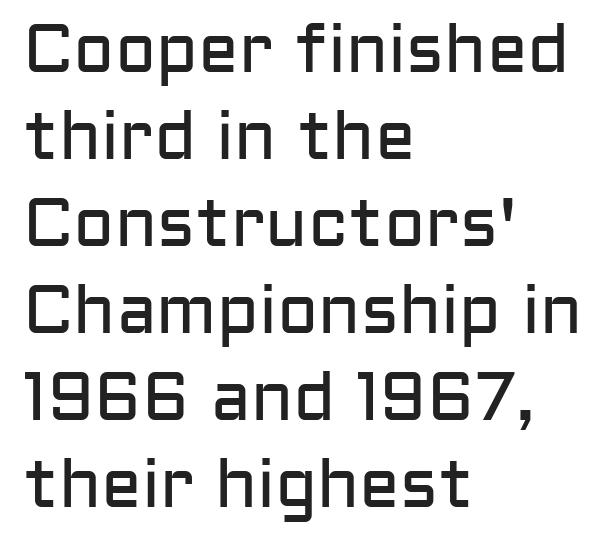
Q: Is the text bold? A: No.
Q: Is the text italic (slanted)? A: No, it is upright.
Q: Is the typeface a serif or a sans-serif typeface? A: Sans-serif.
Q: Is the text underlined? A: No.
Q: How is the paragraph aligned? A: Left-aligned.
Q: Is the spacing between letters normal or unusually wide? A: Normal.
Q: Is the spacing between lines tight, normal or loose? A: Normal.
Q: Width (condensed, normal, or wide)? A: Normal.
Q: Stroke contrast? A: Low.
Q: x-height? A: Medium.
Q: Monospaced? A: No.
